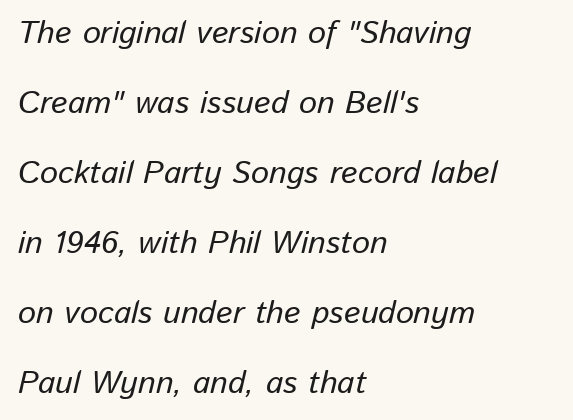
This sample uses plain, unmodified letter spacing. All the whitespace from short lines collects on the right. Is there much room between lines? Yes — plenty of vertical air separates them. The specimen reads as italic at a glance. Underlining? Definitely not there.
